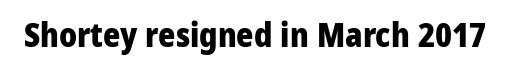
{"serif": "no", "italic": "no", "bold": "yes", "weight": "heavy", "width": "normal", "stroke_contrast": "low", "x_height": "medium", "monospaced": "no", "underline": "no", "letter_spacing": "normal", "letter_spacing_em": 0.0, "glyph_px": 33}
